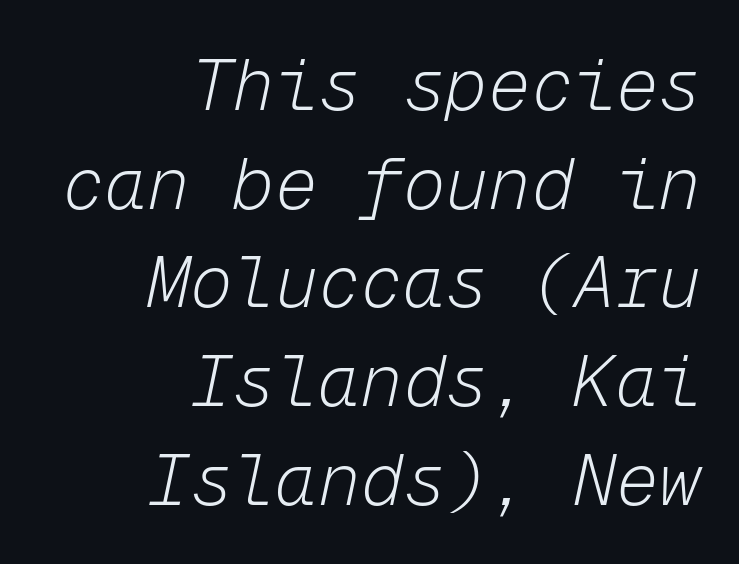
{"italic": "yes", "lean": "right", "slant_degrees": 12, "bold": "no", "weight": "light", "width": "normal", "stroke_contrast": "low", "x_height": "medium", "monospaced": "yes", "underline": "no", "align": "right", "line_spacing": "normal", "line_spacing_ratio": 1.39, "letter_spacing": "normal", "letter_spacing_em": 0.0, "glyph_px": 71}
